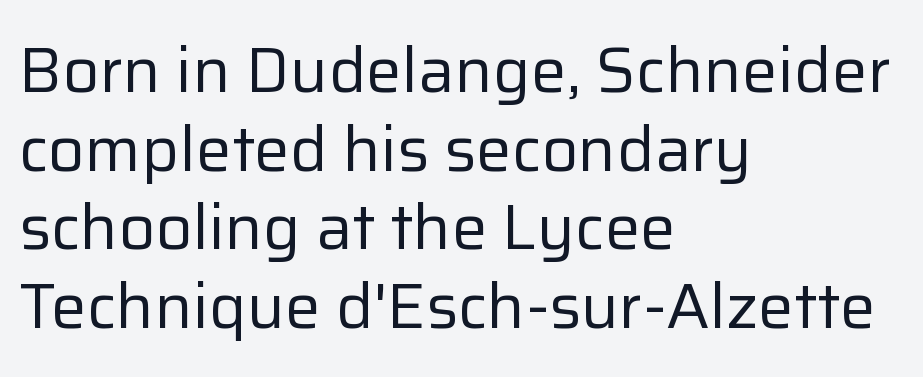
{"serif": "no", "italic": "no", "bold": "no", "weight": "regular", "width": "normal", "stroke_contrast": "low", "x_height": "medium", "monospaced": "no", "underline": "no", "align": "left", "line_spacing_ratio": 1.23, "letter_spacing": "normal", "letter_spacing_em": 0.0, "glyph_px": 64}
